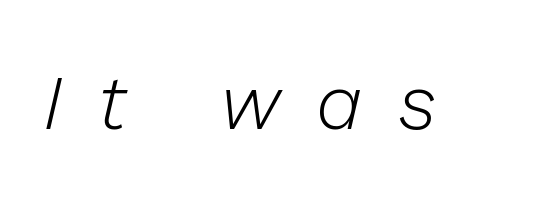
Q: Is the text bold? A: No.
Q: Is the text italic (slanted)? A: Yes, it leans right by about 13 degrees.
Q: Is the text underlined? A: No.
Q: Is the spacing between letters normal or unusually wide? A: Unusually wide.
Q: Width (condensed, normal, or wide)? A: Normal.
Q: Stroke contrast? A: Low.
Q: x-height? A: Medium.
Q: Monospaced? A: No.
